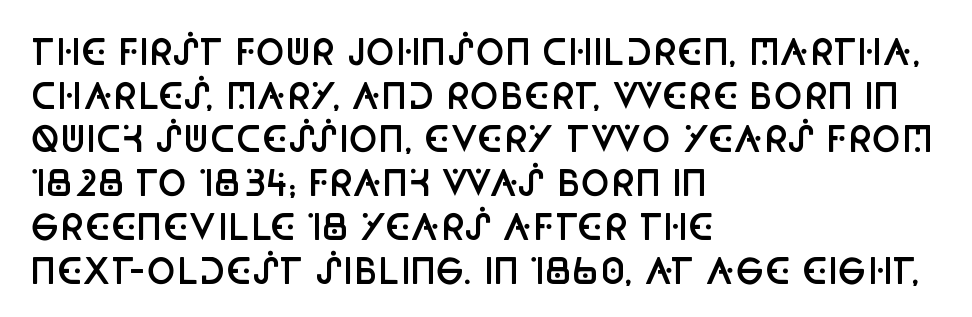
The image shows 35 px semibold, condensed sans-serif type, upright; set left-aligned, normal line spacing (1.25x), normal letter spacing, not underlined; low stroke contrast and a large x-height.
